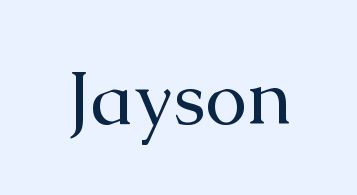
{"serif": "yes", "italic": "no", "bold": "no", "weight": "regular", "width": "normal", "stroke_contrast": "medium", "x_height": "medium", "monospaced": "no", "underline": "no", "letter_spacing": "normal", "letter_spacing_em": 0.0, "glyph_px": 76}
